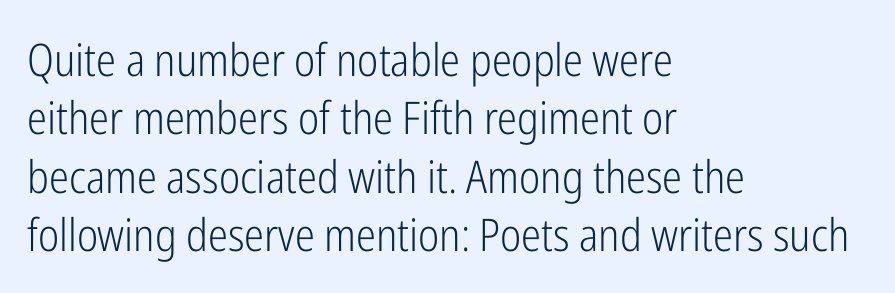
Q: Is the text bold? A: No.
Q: Is the text italic (slanted)? A: No, it is upright.
Q: Is the typeface a serif or a sans-serif typeface? A: Sans-serif.
Q: Is the text underlined? A: No.
Q: How is the paragraph aligned? A: Left-aligned.
Q: Is the spacing between letters normal or unusually wide? A: Normal.
Q: Is the spacing between lines tight, normal or loose? A: Normal.
Q: Width (condensed, normal, or wide)? A: Condensed.
Q: Stroke contrast? A: Low.
Q: x-height? A: Medium.
Q: Monospaced? A: No.
